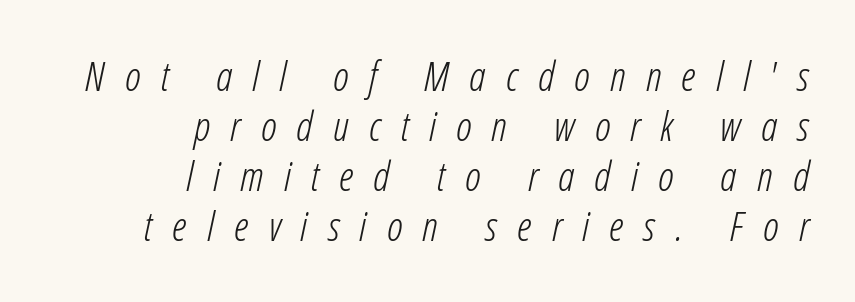
Q: Is the text bold? A: No.
Q: Is the text italic (slanted)? A: Yes, it leans right by about 12 degrees.
Q: Is the text underlined? A: No.
Q: How is the paragraph aligned? A: Right-aligned.
Q: Is the spacing between letters normal or unusually wide? A: Unusually wide.
Q: Width (condensed, normal, or wide)? A: Condensed.
Q: Stroke contrast? A: Low.
Q: x-height? A: Medium.
Q: Monospaced? A: No.
